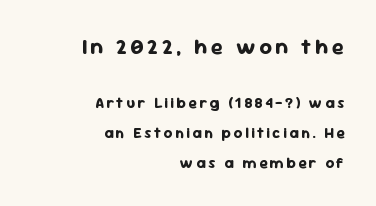
How would I describe the line gaps? Wide and relaxed. Teacher's note: observe the even right margin — that is flush-right alignment. No word sits above an underline. The block sitting higher on the canvas is the one with enlarged characters. Pretty heavy lettering here — definitely bold. The letters stand straight up with perfectly vertical stems.
